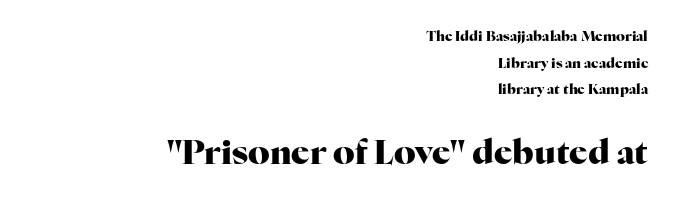
{"serif": "yes", "italic": "no", "bold": "yes", "weight": "heavy", "width": "normal", "stroke_contrast": "high", "x_height": "medium", "monospaced": "no", "underline": "no", "align": "right", "line_spacing": "loose", "line_spacing_ratio": 1.9, "letter_spacing": "normal", "letter_spacing_em": 0.0, "larger_block": "second", "size_ratio": 2.43, "glyph_px": 34}
